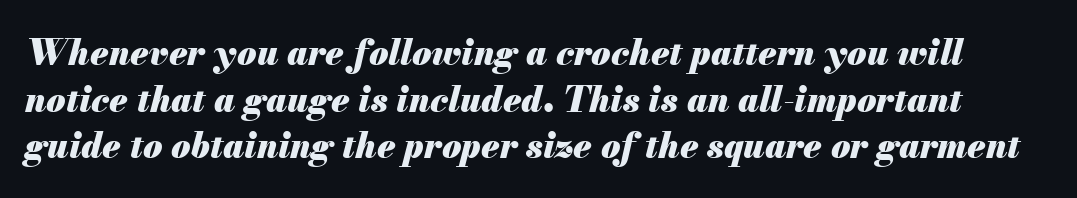
Q: Is the text bold? A: Yes.
Q: Is the text italic (slanted)? A: Yes, it leans right by about 13 degrees.
Q: Is the text underlined? A: No.
Q: Is the spacing between letters normal or unusually wide? A: Normal.
Q: Is the spacing between lines tight, normal or loose? A: Normal.
Q: Width (condensed, normal, or wide)? A: Normal.
Q: Stroke contrast? A: Medium.
Q: x-height? A: Small.
Q: Monospaced? A: No.
